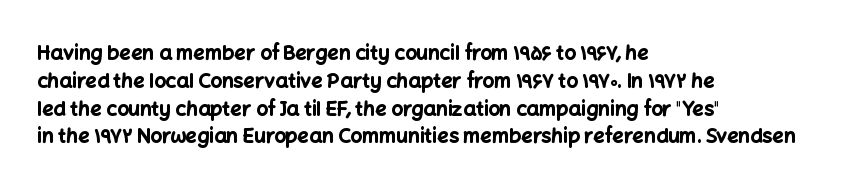
{"italic": "no", "bold": "yes", "underline": "no", "align": "left", "line_spacing": "normal", "line_spacing_ratio": 1.39, "letter_spacing": "normal", "letter_spacing_em": 0.0, "glyph_px": 20}
